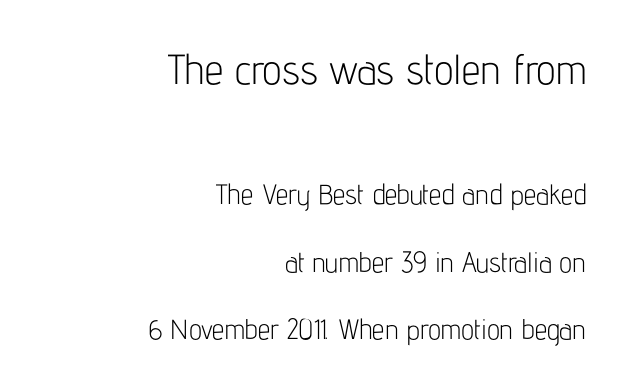
Every character sits straight up, as roman type does. Spacing between characters is what you'd get straight out of the box. Reading down the column, the eye jumps a long way to each next line. Honestly, there is no underline to notice here at all.
